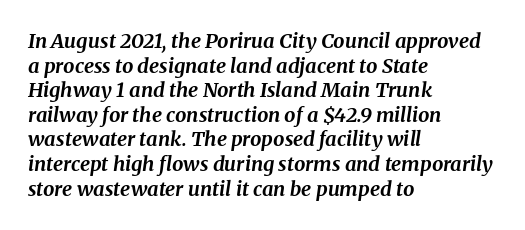
Unmarked baselines from the first word to the last. Style check: oblique. These lines carry a lot of weight — the face is fully bold. The rag falls on the right side of this text block. Look at the tracking — it's just the regular setting, nothing added.
